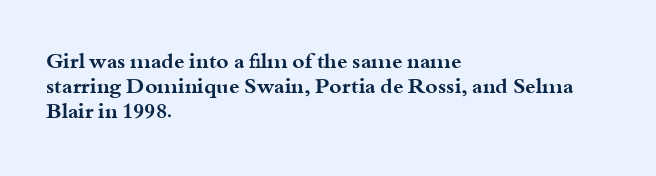
{"italic": "no", "bold": "yes", "underline": "no", "align": "left", "line_spacing_ratio": 1.2, "letter_spacing": "normal", "letter_spacing_em": 0.0, "glyph_px": 21}
